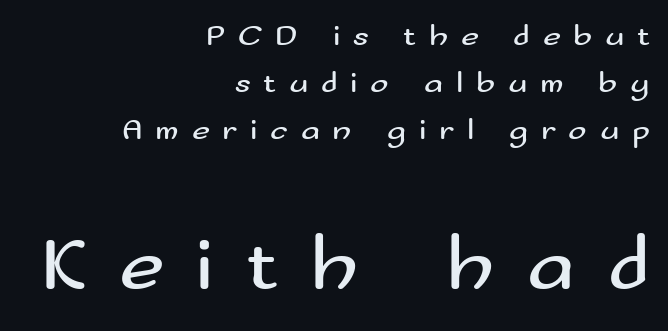
{"serif": "no", "italic": "no", "bold": "no", "weight": "regular", "width": "wide", "stroke_contrast": "medium", "x_height": "small", "monospaced": "no", "underline": "no", "align": "right", "line_spacing": "normal", "line_spacing_ratio": 1.51, "letter_spacing": "wide", "letter_spacing_em": 0.41, "larger_block": "second", "size_ratio": 2.52, "glyph_px": 78}
